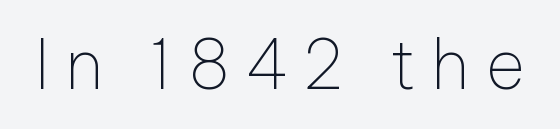
{"serif": "no", "italic": "no", "bold": "no", "weight": "thin", "width": "normal", "stroke_contrast": "low", "x_height": "medium", "monospaced": "no", "underline": "no", "letter_spacing": "wide", "letter_spacing_em": 0.23, "glyph_px": 68}
